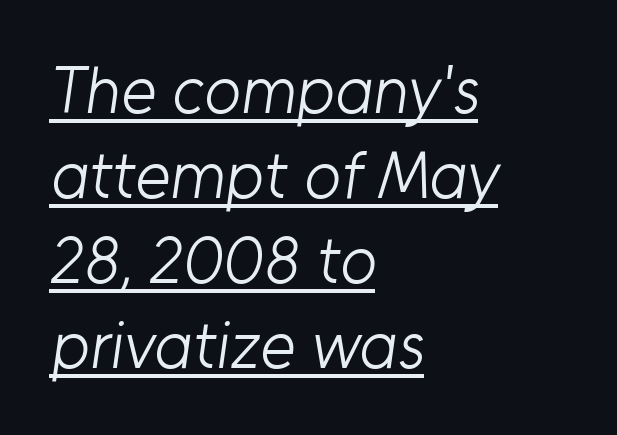
If you drew a ruler down the left edge, every line would touch it. Character widths vary here, with narrow letters taking less room than wide ones. Heaviness? Minimal to ordinary, like unemphasized prose. Horizontal bands of white between lines are of average thickness. The letters carry no serifs — their stems end cleanly without finishing strokes.
